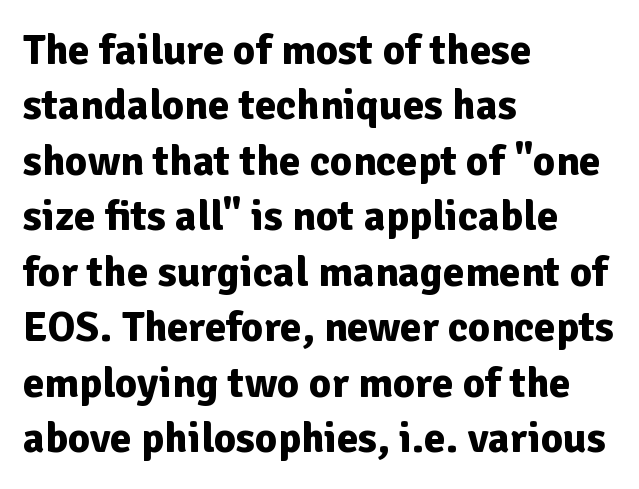
Q: Is the text bold? A: Yes.
Q: Is the text italic (slanted)? A: No, it is upright.
Q: Is the typeface a serif or a sans-serif typeface? A: Sans-serif.
Q: Is the text underlined? A: No.
Q: How is the paragraph aligned? A: Left-aligned.
Q: Is the spacing between letters normal or unusually wide? A: Normal.
Q: Is the spacing between lines tight, normal or loose? A: Normal.
Q: Width (condensed, normal, or wide)? A: Normal.
Q: Stroke contrast? A: Low.
Q: x-height? A: Medium.
Q: Monospaced? A: No.
